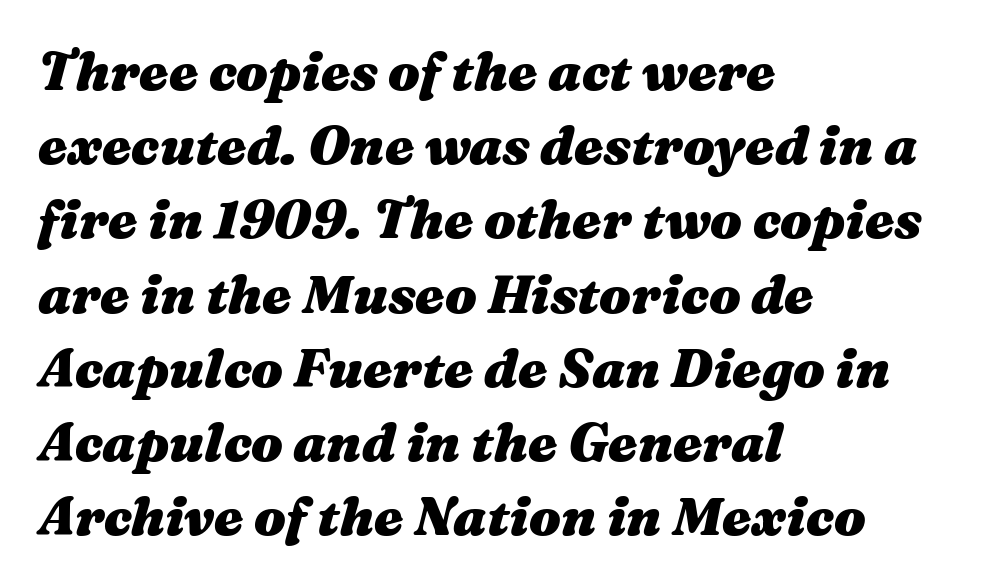
The image shows 53 px heavy, wide type, italic (leaning right); set left-aligned, normal line spacing (1.4x), normal letter spacing, not underlined; medium stroke contrast and a medium x-height.
